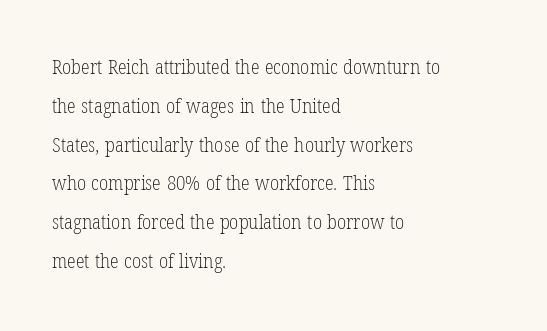
The image shows 20 px text type, upright; set left-aligned, loose line spacing (1.94x), normal letter spacing, not underlined.
